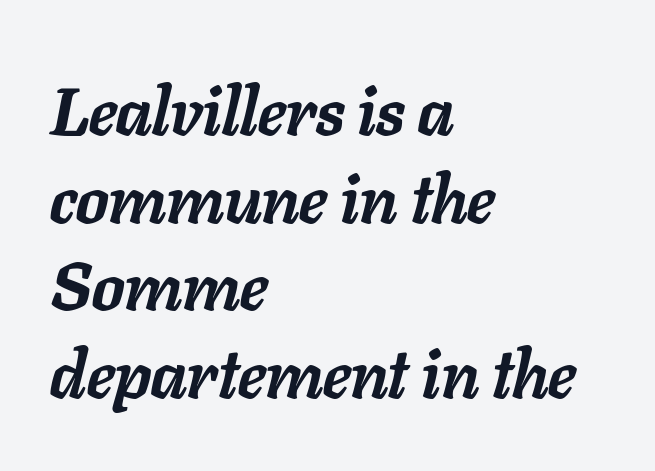
The image shows 68 px semibold type, italic (leaning right); set left-aligned, normal line spacing (1.29x), normal letter spacing, not underlined; low stroke contrast and a medium x-height.
